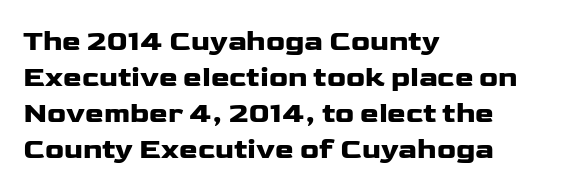
Q: Is the text italic (slanted)? A: No, it is upright.
Q: Is the typeface a serif or a sans-serif typeface? A: Sans-serif.
Q: Is the text underlined? A: No.
Q: How is the paragraph aligned? A: Left-aligned.
Q: Is the spacing between letters normal or unusually wide? A: Normal.
Q: Is the spacing between lines tight, normal or loose? A: Normal.
Q: Width (condensed, normal, or wide)? A: Wide.
Q: Stroke contrast? A: Low.
Q: x-height? A: Medium.
Q: Monospaced? A: No.
